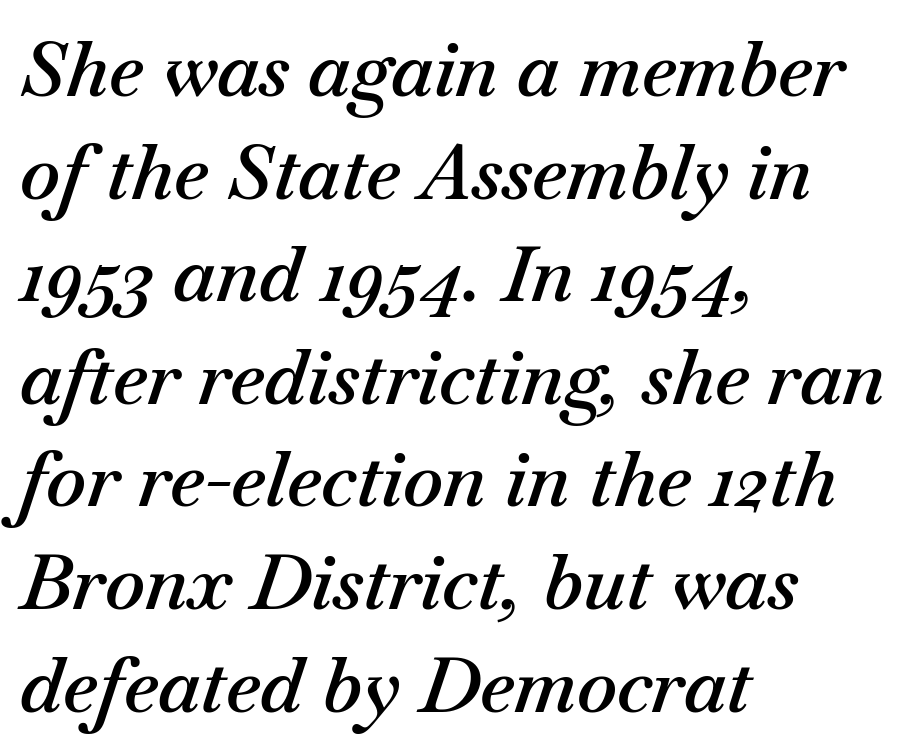
It's the slanting kind of type. Descenders hang freely into open space. The type is set solid horizontally, with unmodified tracking. This is the in-between weight designers call semibold or demi. The passage is arranged the way most books set body copy — flush left.
